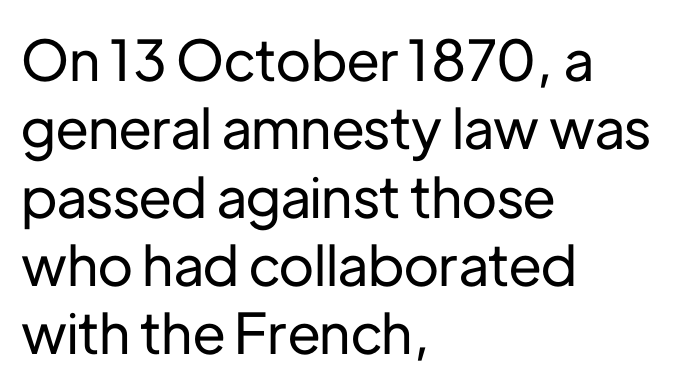
The image shows 56 px sans-serif type, upright; set left-aligned, line spacing 1.22x, normal letter spacing, not underlined; low stroke contrast and a medium x-height.
